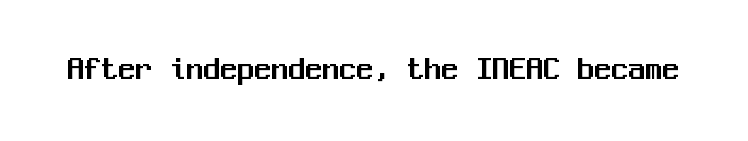
Each letter, wide or thin by design, is forced into the same width here. The words here are not underlined. To sum up the face: it is a sans, with no serifs. Default kerning and tracking; the words read as compact shapes.
